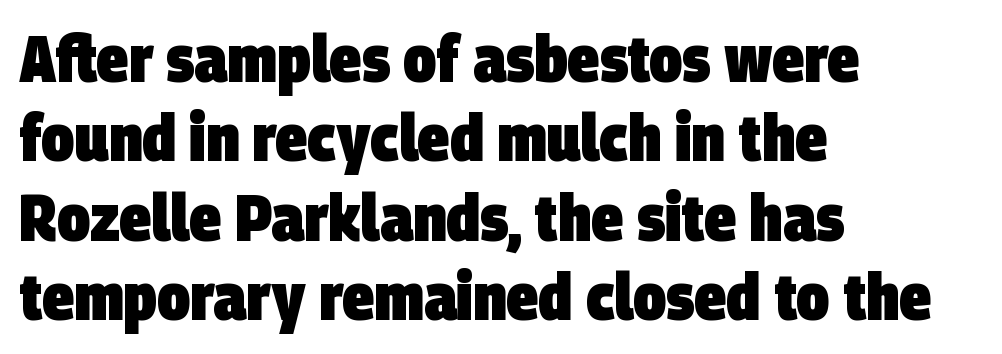
{"serif": "no", "bold": "yes", "weight": "heavy", "width": "condensed", "stroke_contrast": "low", "x_height": "large", "monospaced": "no", "underline": "no", "align": "left", "line_spacing_ratio": 1.22, "letter_spacing": "normal", "letter_spacing_em": 0.0, "glyph_px": 65}
